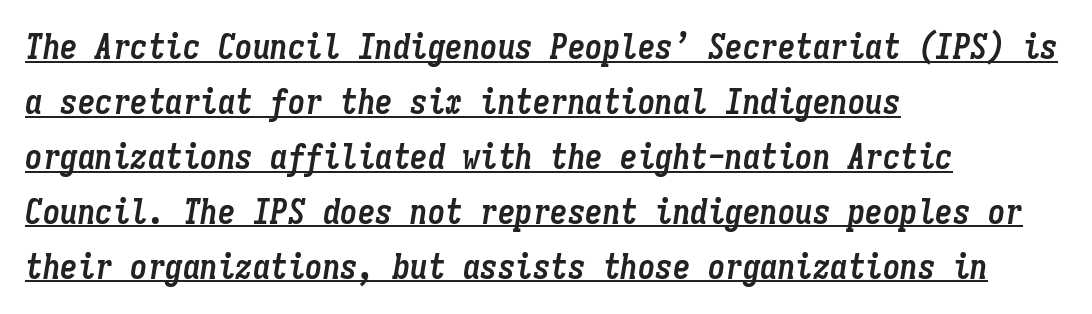
Emphasis-style slanted type is in use. The face used here has the dense, thick strokes of a bold. Does the copy run flush right? No — it runs flush left. A typesetter would call this monospace, since all characters share one set width. Each line of the rendering has a horizontal stroke beneath the glyphs.
